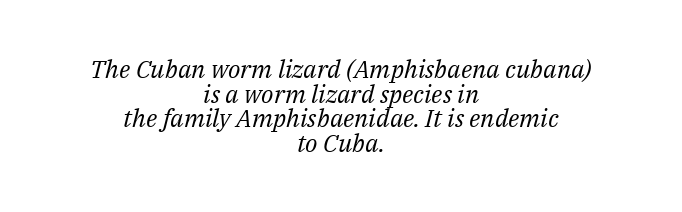
Q: Is the text bold? A: No.
Q: Is the text italic (slanted)? A: Yes, it leans right by about 14 degrees.
Q: Is the text underlined? A: No.
Q: How is the paragraph aligned? A: Centered.
Q: Is the spacing between letters normal or unusually wide? A: Normal.
Q: Is the spacing between lines tight, normal or loose? A: Tight.
